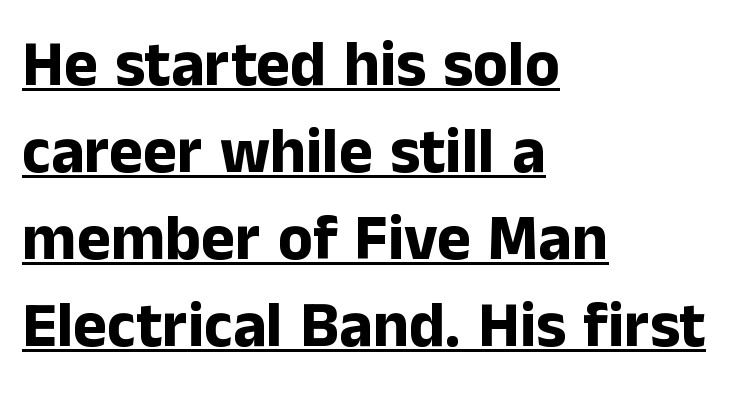
{"serif": "no", "italic": "no", "bold": "yes", "weight": "bold", "width": "normal", "stroke_contrast": "low", "x_height": "medium", "monospaced": "no", "underline": "yes", "align": "left", "line_spacing": "normal", "line_spacing_ratio": 1.36, "letter_spacing": "normal", "letter_spacing_em": 0.0, "glyph_px": 64}
